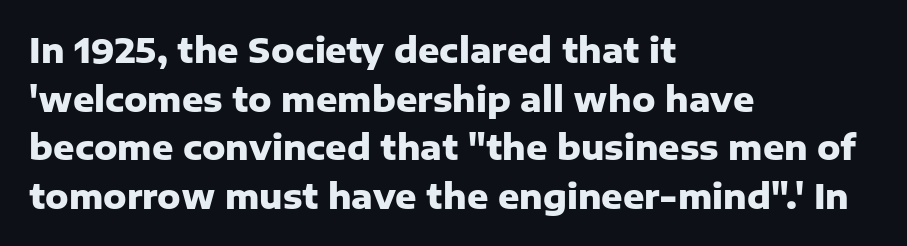
All the whitespace from short lines collects on the right. Clear beneath every line of the passage. How would I describe the line gaps? Plain and ordinary. The typography opts for an upright posture over an oblique one. Compared with an ordinary text face, these strokes are far heavier — a full bold. The letters sit at their default tracking, neither squeezed nor spread.
